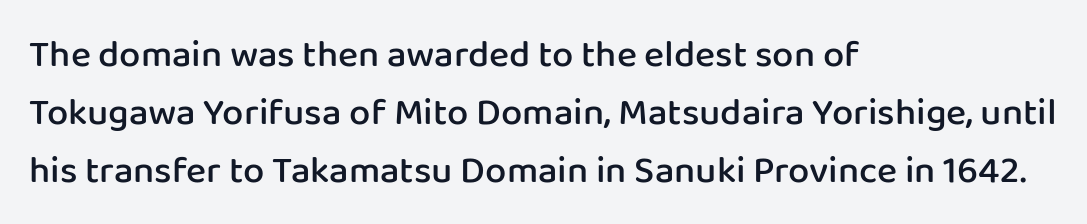
Q: Is the text bold? A: Semi-bold.
Q: Is the text italic (slanted)? A: No, it is upright.
Q: Is the typeface a serif or a sans-serif typeface? A: Sans-serif.
Q: Is the text underlined? A: No.
Q: How is the paragraph aligned? A: Left-aligned.
Q: Is the spacing between letters normal or unusually wide? A: Normal.
Q: Is the spacing between lines tight, normal or loose? A: Normal.
Q: Width (condensed, normal, or wide)? A: Normal.
Q: Stroke contrast? A: Low.
Q: x-height? A: Medium.
Q: Monospaced? A: No.
